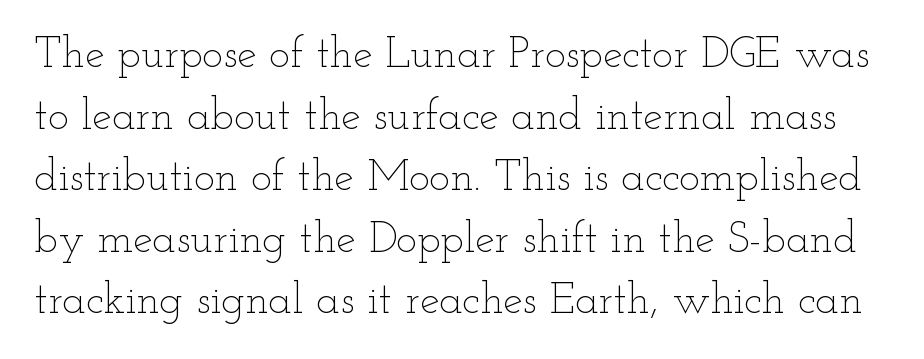
Q: Is the text bold? A: No.
Q: Is the text italic (slanted)? A: No, it is upright.
Q: Is the text underlined? A: No.
Q: Is the spacing between letters normal or unusually wide? A: Normal.
Q: Is the spacing between lines tight, normal or loose? A: Normal.
Q: Width (condensed, normal, or wide)? A: Wide.
Q: Stroke contrast? A: Low.
Q: x-height? A: Small.
Q: Monospaced? A: No.
